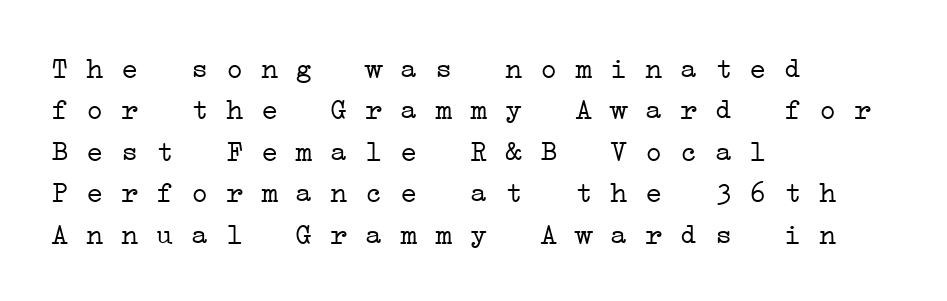
A typesetter would call this leading conventional body-copy spacing. A typesetter would call this monospace, since all characters share one set width. Short note: letters normally spaced. This is not heavy type; no bold has been used.
